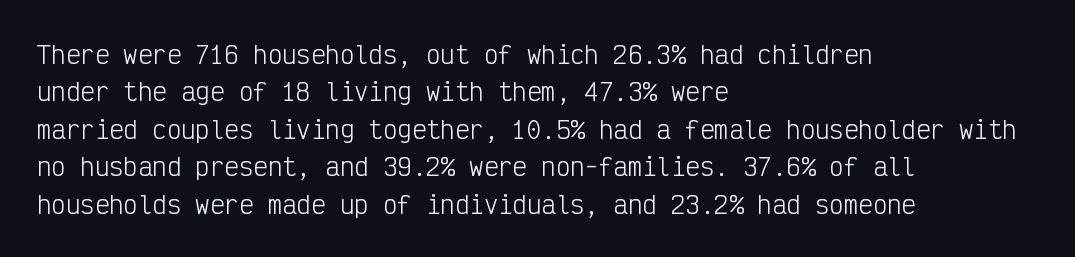
Q: Is the text bold? A: No.
Q: Is the text italic (slanted)? A: No, it is upright.
Q: Is the text underlined? A: No.
Q: How is the paragraph aligned? A: Left-aligned.
Q: Is the spacing between letters normal or unusually wide? A: Normal.
Q: Is the spacing between lines tight, normal or loose? A: Normal.
